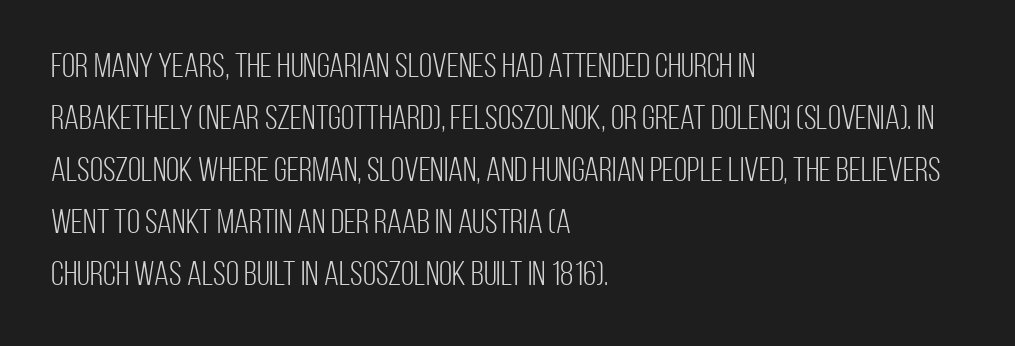
The image shows 34 px light, condensed sans-serif type, upright; set left-aligned, normal line spacing (1.53x), normal letter spacing, not underlined; low stroke contrast and a large x-height.
